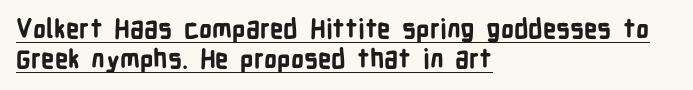
The image shows 26 px bold type, upright; set left-aligned, line spacing 1.16x, normal letter spacing, underlined.
